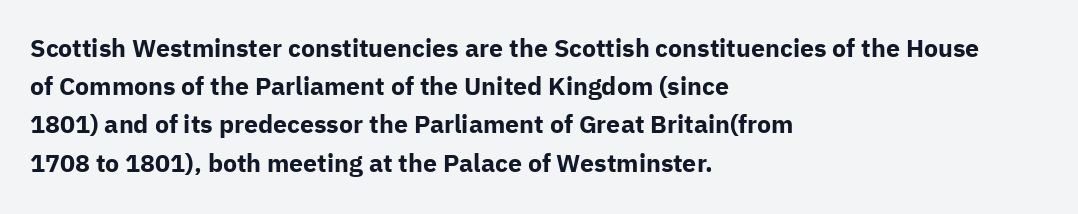
Q: Is the text bold? A: Yes.
Q: Is the text italic (slanted)? A: No, it is upright.
Q: Is the text underlined? A: No.
Q: How is the paragraph aligned? A: Left-aligned.
Q: Is the spacing between letters normal or unusually wide? A: Normal.
Q: Is the spacing between lines tight, normal or loose? A: Normal.
